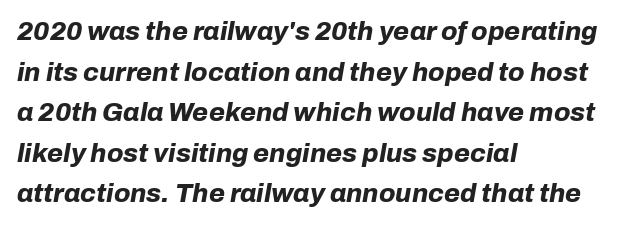
Emphasis-style slanted type is in use. Heft: maximum for text — a bold. The words here are not underlined. If you drew a ruler down the left edge, every line would touch it.
